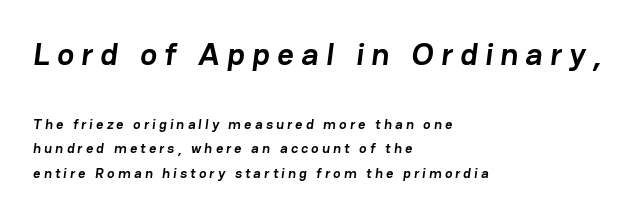
Q: Is the text bold? A: Yes.
Q: Is the typeface a serif or a sans-serif typeface? A: Sans-serif.
Q: Is the text underlined? A: No.
Q: How is the paragraph aligned? A: Left-aligned.
Q: Is the spacing between letters normal or unusually wide? A: Unusually wide.
Q: Which block of text is set in a larger size, the first (top) or the second (bottom)? A: The first (top) one.
Q: Width (condensed, normal, or wide)? A: Normal.
Q: Stroke contrast? A: Low.
Q: x-height? A: Medium.
Q: Monospaced? A: No.
